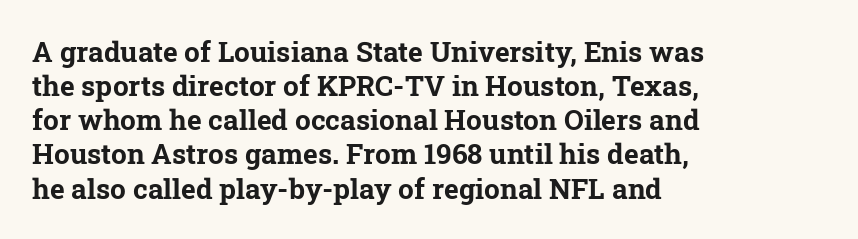
{"serif": "yes", "bold": "yes", "weight": "bold", "width": "normal", "stroke_contrast": "low", "x_height": "medium", "monospaced": "no", "underline": "no", "align": "left", "line_spacing_ratio": 1.22, "letter_spacing": "normal", "letter_spacing_em": 0.0, "glyph_px": 28}
